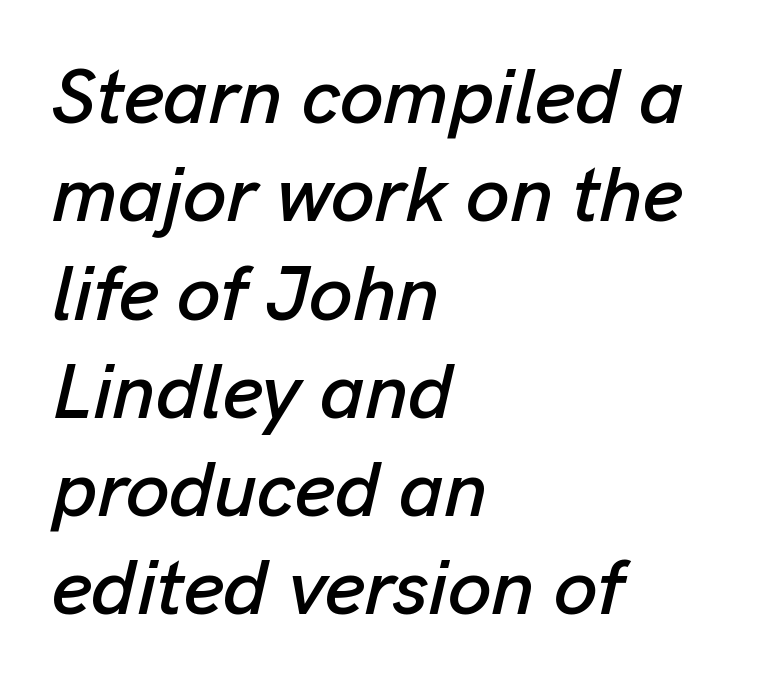
The image shows 78 px text type, italic (leaning right); set left-aligned, normal line spacing (1.26x), normal letter spacing, not underlined; low stroke contrast and a medium x-height.
